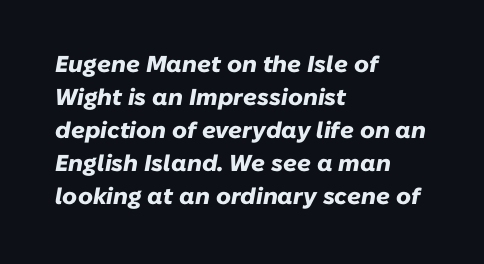
{"italic": "yes", "lean": "right", "slant_degrees": 10, "bold": "yes", "underline": "no", "align": "left", "line_spacing": "normal", "line_spacing_ratio": 1.43, "letter_spacing": "normal", "letter_spacing_em": 0.0, "glyph_px": 23}
